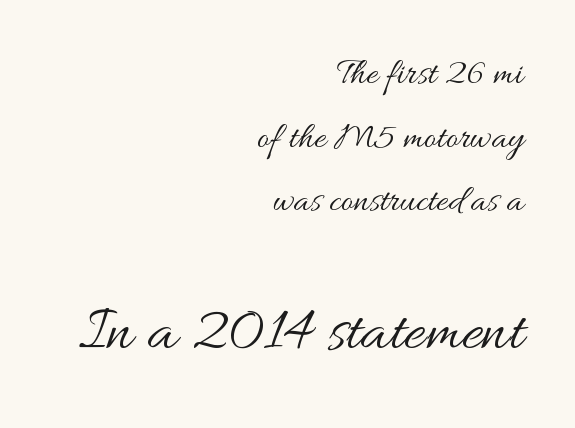
The image shows 64 px regular-weight, wide type; set right-aligned, line spacing 1.72x, normal letter spacing, not underlined; the second (bottom) block is 1.73x larger; medium stroke contrast and a small x-height.
